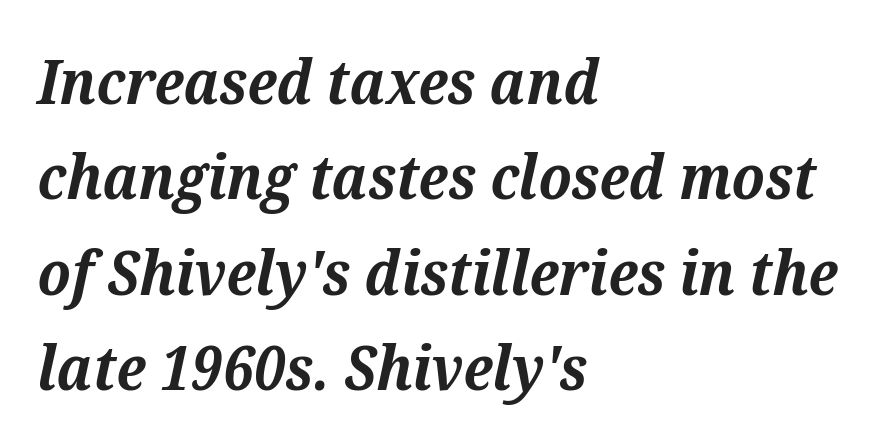
Heavy, bold letterforms. The glyphs in this specimen are seriffed. The glyphs look as if they've been sheared to an angle. Leftover space on each line is placed entirely after the last word. The rows are spaced the way most documents space them.
